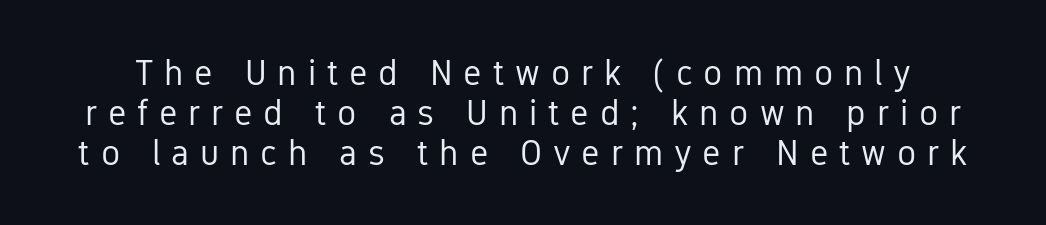
Cramped leading. Think of a printed novel: that variable character pitch is what you see here. Nope, no serifs anywhere on these letters. The baseline area is clear. Upright lettering throughout. The font sits on the lighter half of the weight spectrum, regular included.
